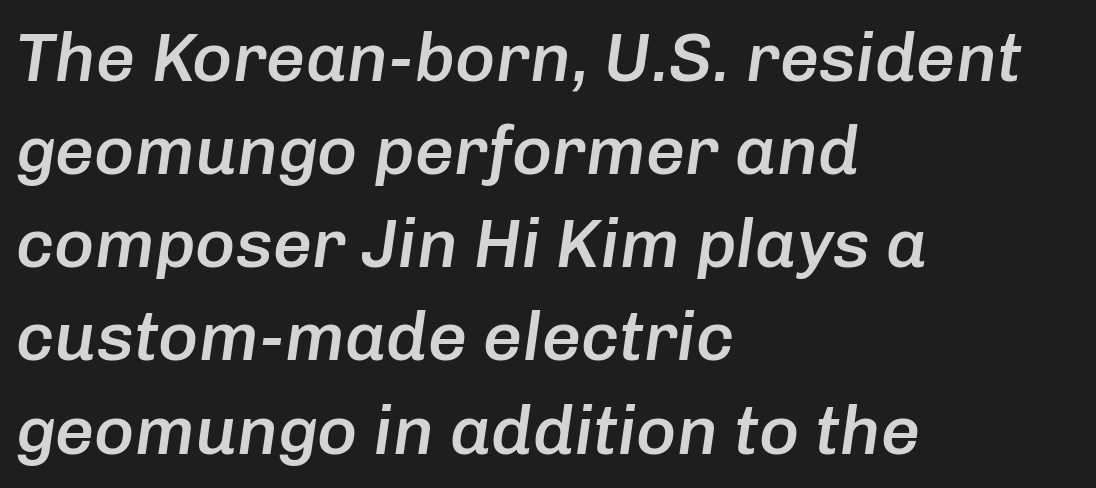
These lines are rendered in a variable-pitch font. The area under the type is left untouched. The passage shown stacks its lines at a standard gap. Emphasis-style slanted type is in use. Caption: semibold face, moderately heavy strokes.
